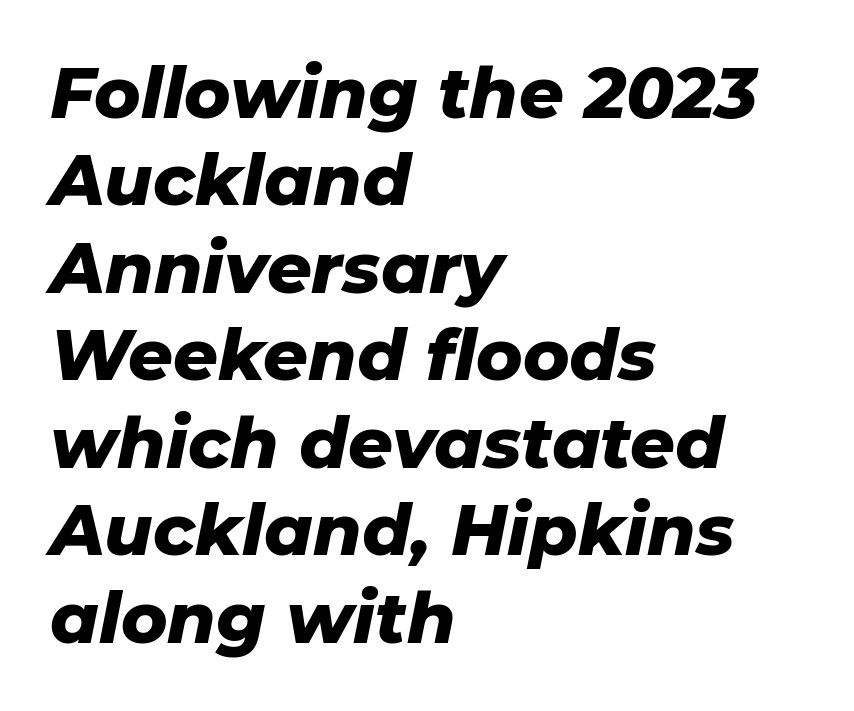
{"italic": "yes", "lean": "right", "slant_degrees": 11, "bold": "yes", "weight": "heavy", "width": "normal", "stroke_contrast": "low", "x_height": "medium", "monospaced": "no", "underline": "no", "align": "left", "line_spacing": "normal", "line_spacing_ratio": 1.25, "letter_spacing": "normal", "letter_spacing_em": 0.0, "glyph_px": 70}
